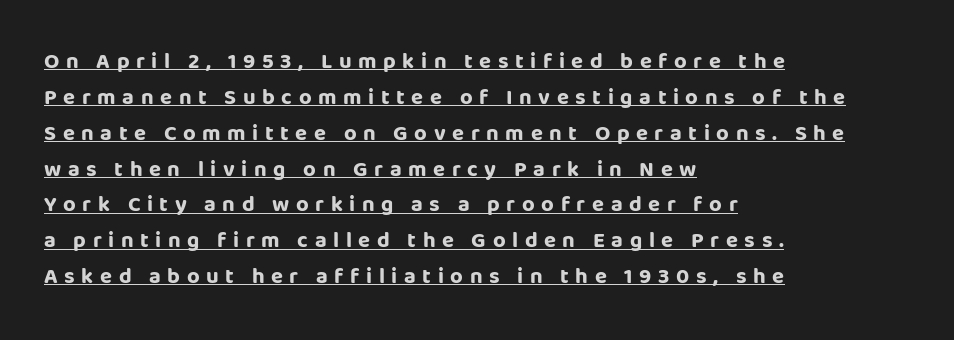
{"italic": "no", "bold": "yes", "underline": "yes", "align": "left", "line_spacing": "normal", "line_spacing_ratio": 1.63, "letter_spacing": "wide", "letter_spacing_em": 0.3, "glyph_px": 22}
